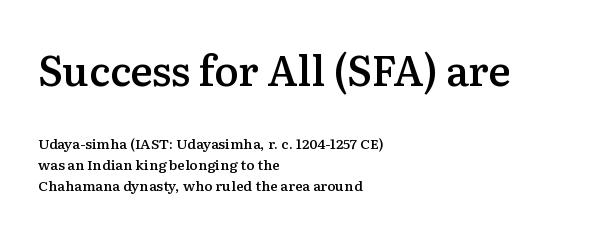
{"serif": "yes", "italic": "no", "bold": "semi", "weight": "semibold", "width": "normal", "stroke_contrast": "medium", "x_height": "medium", "monospaced": "no", "underline": "no", "align": "left", "line_spacing": "normal", "line_spacing_ratio": 1.49, "letter_spacing": "normal", "letter_spacing_em": 0.0, "larger_block": "first", "size_ratio": 2.93, "glyph_px": 41}
